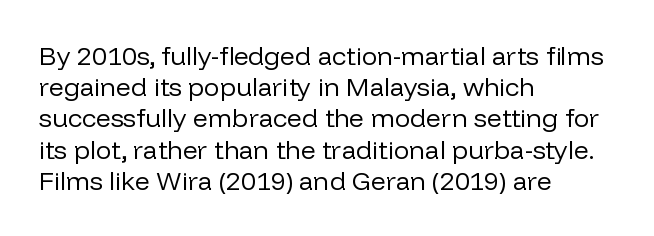
{"italic": "no", "bold": "no", "underline": "no", "align": "left", "line_spacing_ratio": 1.2, "letter_spacing": "normal", "letter_spacing_em": 0.0, "glyph_px": 26}
